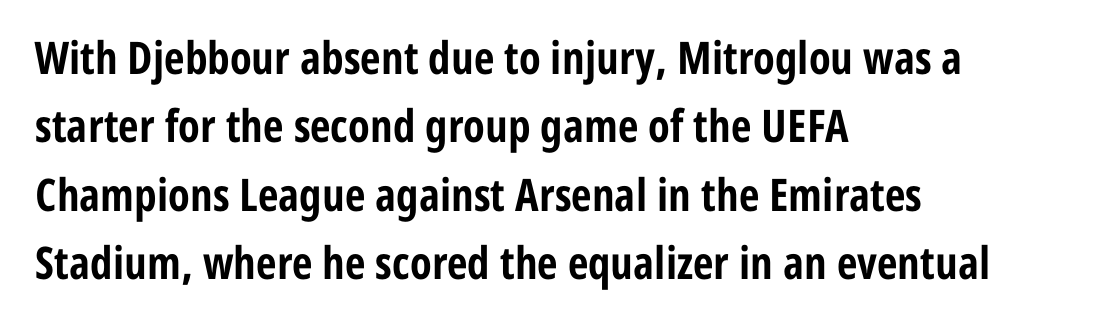
Q: Is the text bold? A: Yes.
Q: Is the text italic (slanted)? A: No, it is upright.
Q: Is the typeface a serif or a sans-serif typeface? A: Sans-serif.
Q: Is the text underlined? A: No.
Q: How is the paragraph aligned? A: Left-aligned.
Q: Is the spacing between letters normal or unusually wide? A: Normal.
Q: Is the spacing between lines tight, normal or loose? A: Normal.
Q: Width (condensed, normal, or wide)? A: Condensed.
Q: Stroke contrast? A: Low.
Q: x-height? A: Medium.
Q: Monospaced? A: No.
